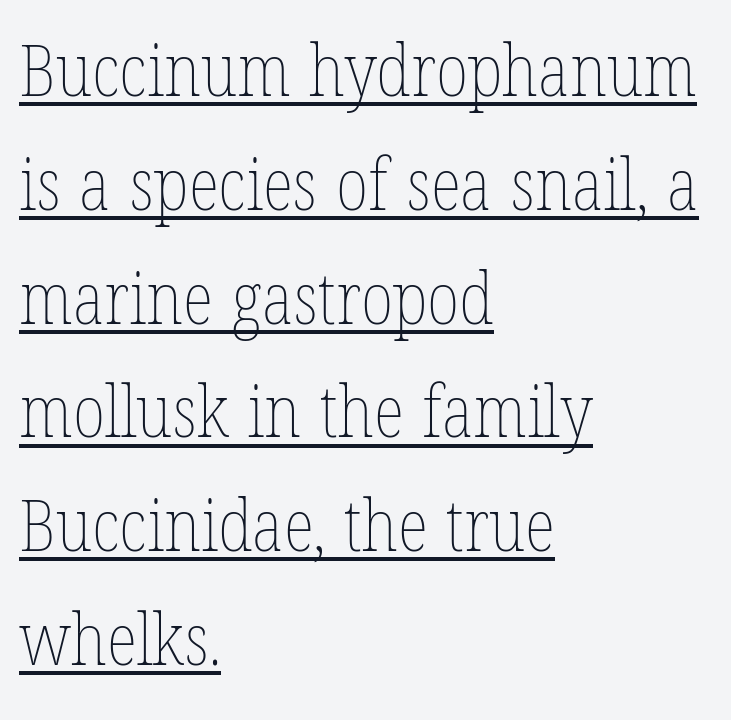
This reads as an unemphasized weight, regular at the heaviest. This block has exactly the height ordinary leading produces. Quick note: not italic, upright. The tracking reads as untouched default to a designer's eye.
